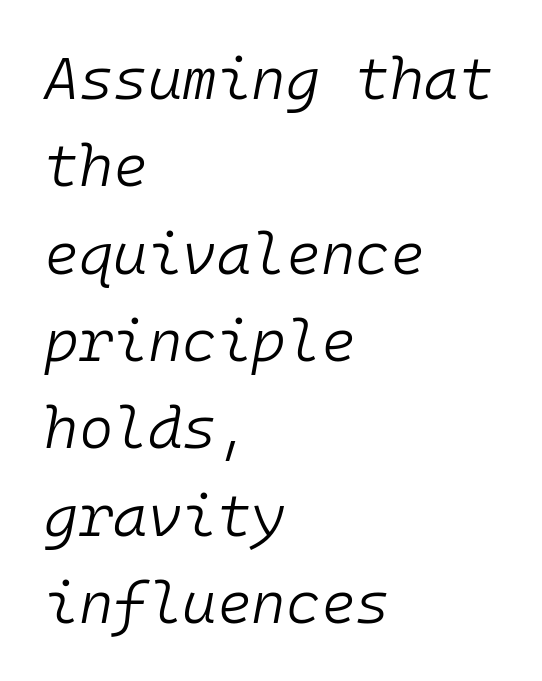
Q: Is the text bold? A: No.
Q: Is the text italic (slanted)? A: Yes, it leans right by about 10 degrees.
Q: Is the text underlined? A: No.
Q: How is the paragraph aligned? A: Left-aligned.
Q: Is the spacing between letters normal or unusually wide? A: Normal.
Q: Is the spacing between lines tight, normal or loose? A: Normal.
Q: Width (condensed, normal, or wide)? A: Normal.
Q: Stroke contrast? A: Low.
Q: x-height? A: Medium.
Q: Monospaced? A: Yes.
